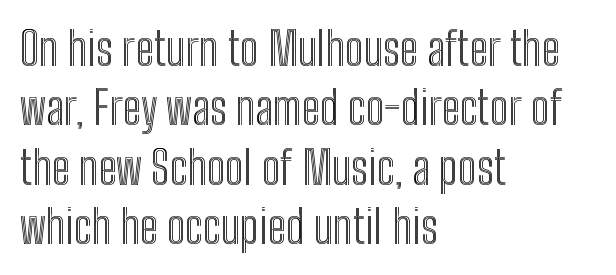
The image shows 46 px condensed type, upright; set left-aligned, normal line spacing (1.29x), normal letter spacing, not underlined; a medium x-height.
